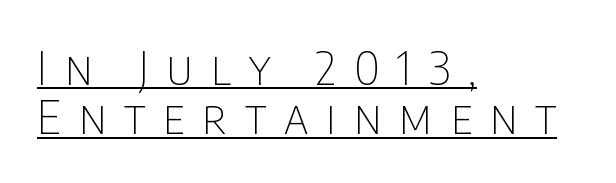
The font is comparable to plain body text, perhaps lighter. Nope, not italic — everything's standing straight. Nothing sits at the stroke ends, so this counts as sans-serif. These lines are rendered in a variable-pitch font.
